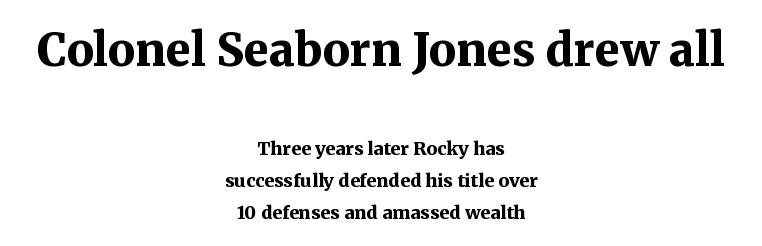
Posture: straight, roman, zero tilt. The sample has been set heavy, in full bold. Nobody touched the tracking dial on this one. Looks like regular typesetting: each glyph gets only the width it needs. Rule under the text: the space is simply empty. The typeface chosen for these lines features serifs.
